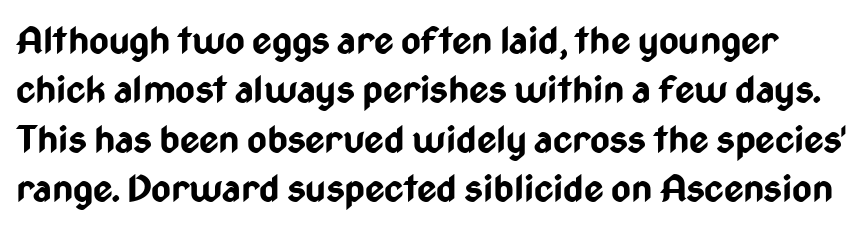
Classification — sans serif. Tracking value appears to be zero — textbook default spacing. Successive baselines arrive at the customary interval. Every stem runs plumb, perpendicular to the baseline.
